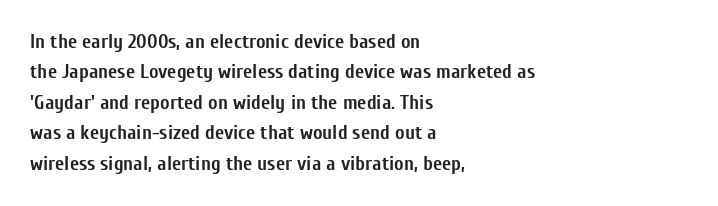
Heavy, bold letterforms. The rendering anchors every line to the left-hand side. The line-height multiplier appears to be the usual default. Style check: upright. There is no visible air inserted between adjacent glyphs. Descenders hang freely into open space.
